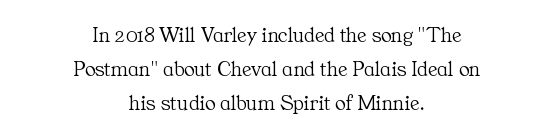
The image shows 22 px text type, upright; set centered, normal line spacing (1.54x), normal letter spacing, not underlined.
